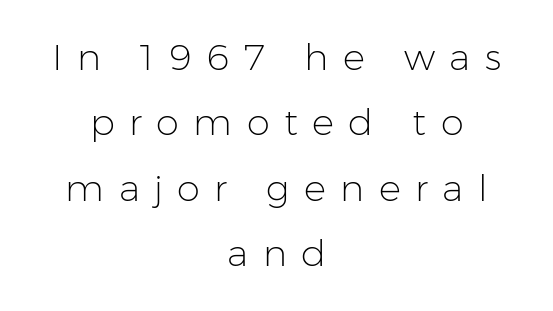
Q: Is the text bold? A: No.
Q: Is the text italic (slanted)? A: No, it is upright.
Q: Is the typeface a serif or a sans-serif typeface? A: Sans-serif.
Q: Is the text underlined? A: No.
Q: How is the paragraph aligned? A: Centered.
Q: Is the spacing between letters normal or unusually wide? A: Unusually wide.
Q: Width (condensed, normal, or wide)? A: Normal.
Q: Stroke contrast? A: Low.
Q: x-height? A: Medium.
Q: Monospaced? A: No.
